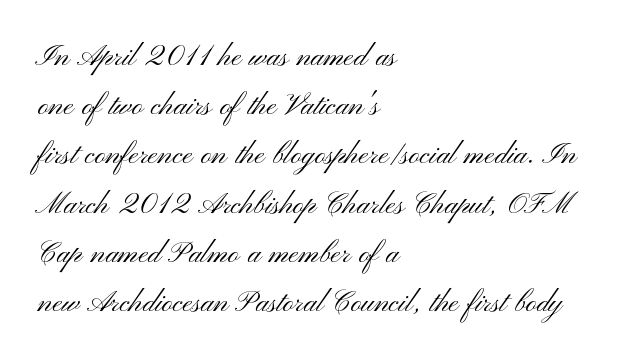
The space between consecutive lines is moderate. Underline: absent. The characters are drawn with everyday or finer stroke widths. Note the varied advance widths — an 'i' is clearly narrower than an 'm'. Stroke terminals: plain, sans-serif.
